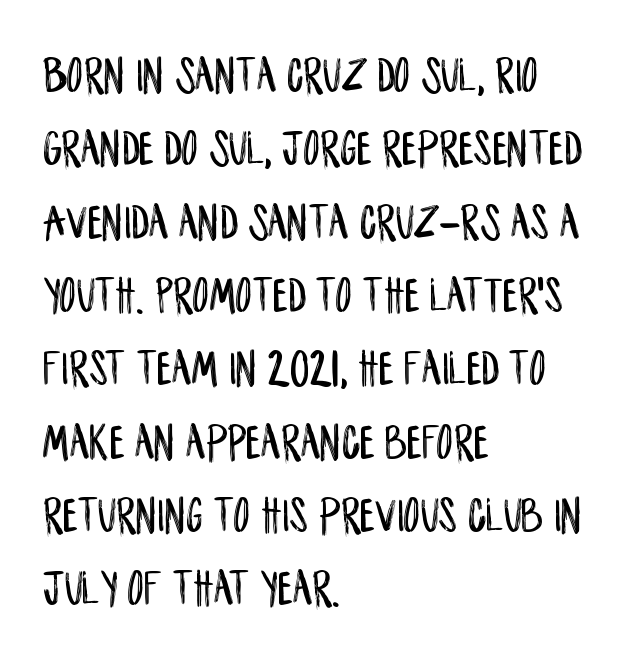
Q: Is the text italic (slanted)? A: No, it is upright.
Q: Is the typeface a serif or a sans-serif typeface? A: Sans-serif.
Q: Is the text underlined? A: No.
Q: How is the paragraph aligned? A: Left-aligned.
Q: Is the spacing between letters normal or unusually wide? A: Normal.
Q: Is the spacing between lines tight, normal or loose? A: Normal.
Q: Width (condensed, normal, or wide)? A: Condensed.
Q: Stroke contrast? A: Low.
Q: x-height? A: Large.
Q: Monospaced? A: No.
